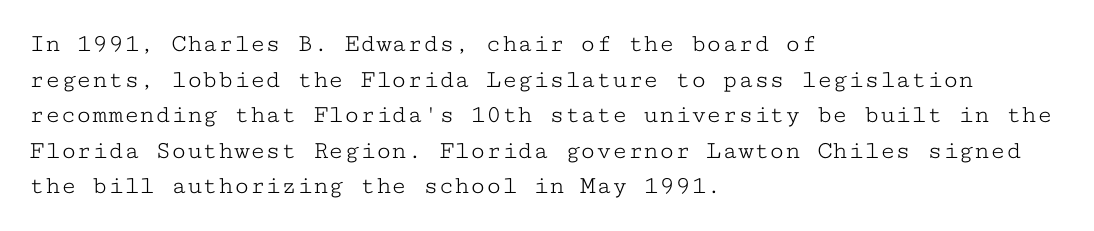
The image shows 26 px text type, upright; set left-aligned, normal line spacing (1.37x), normal letter spacing, not underlined.
